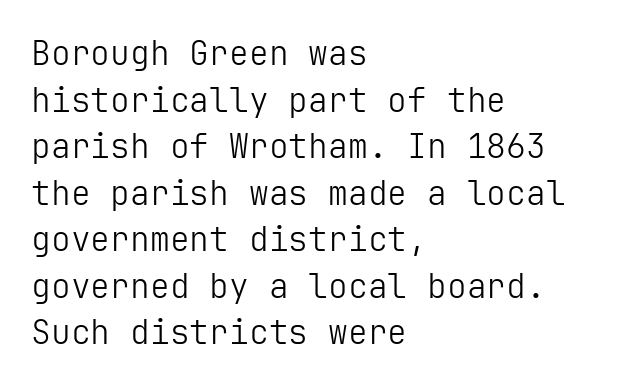
{"serif": "no", "italic": "no", "bold": "no", "weight": "light", "width": "normal", "stroke_contrast": "low", "x_height": "medium", "underline": "no", "align": "left", "line_spacing": "normal", "line_spacing_ratio": 1.41, "letter_spacing": "normal", "letter_spacing_em": 0.0, "glyph_px": 33}
